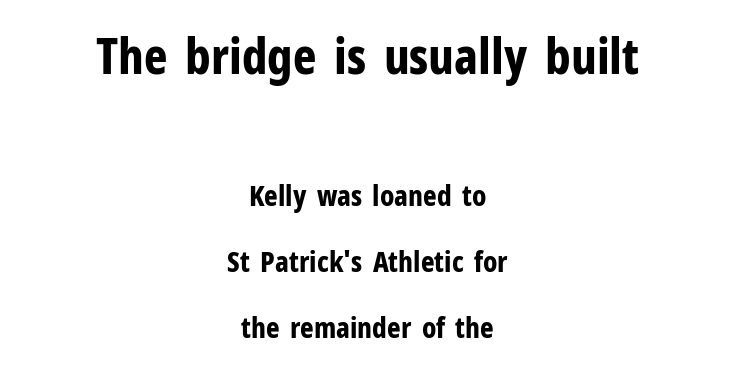
Q: Is the text bold? A: Yes.
Q: Is the text italic (slanted)? A: No, it is upright.
Q: Is the typeface a serif or a sans-serif typeface? A: Sans-serif.
Q: Is the text underlined? A: No.
Q: How is the paragraph aligned? A: Centered.
Q: Is the spacing between letters normal or unusually wide? A: Normal.
Q: Is the spacing between lines tight, normal or loose? A: Loose.
Q: Which block of text is set in a larger size, the first (top) or the second (bottom)? A: The first (top) one.
Q: Width (condensed, normal, or wide)? A: Condensed.
Q: Stroke contrast? A: Low.
Q: x-height? A: Medium.
Q: Monospaced? A: No.
